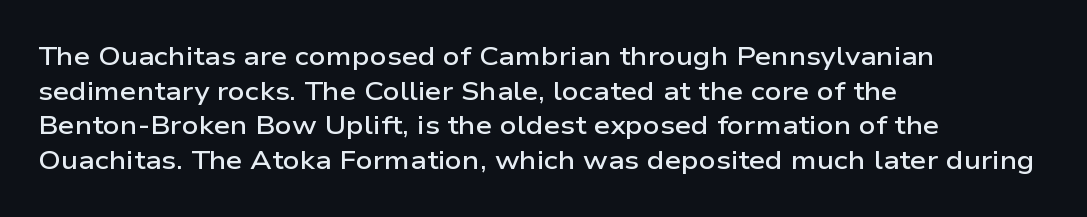
Q: Is the text bold? A: Semi-bold.
Q: Is the text italic (slanted)? A: No, it is upright.
Q: Is the text underlined? A: No.
Q: How is the paragraph aligned? A: Left-aligned.
Q: Is the spacing between letters normal or unusually wide? A: Normal.
Q: Is the spacing between lines tight, normal or loose? A: Normal.
